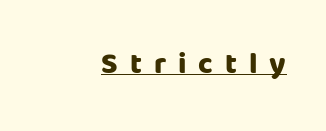
Character widths vary here, with narrow letters taking less room than wide ones. The passage shown is typeset with a sans-serif family. The lettering is marked with a stroke running underneath it. Ordinary non-slanted type is in use. The glyphs have the mass of a bold cut.
